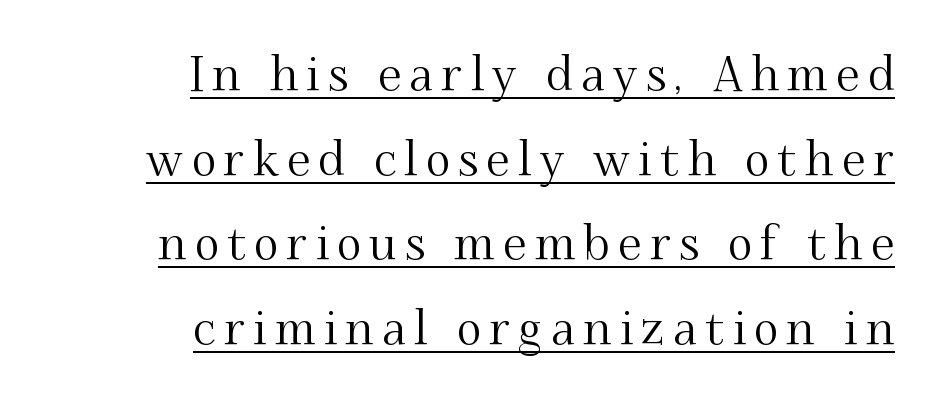
These lines are set flush right with a ragged left edge. Here the designer chose a conventional face with non-uniform glyph widths. Little horizontal feet cap the strokes, marking this as serif type. Notice how a bar underscores the lettering throughout.
